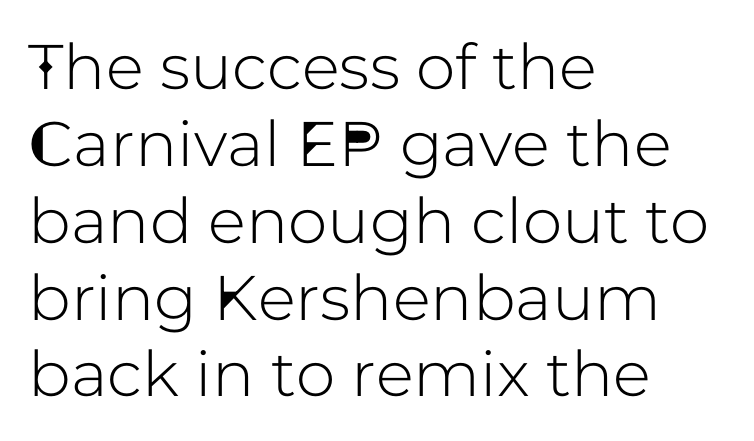
Q: Is the text italic (slanted)? A: No, it is upright.
Q: Is the typeface a serif or a sans-serif typeface? A: Sans-serif.
Q: Is the text underlined? A: No.
Q: How is the paragraph aligned? A: Left-aligned.
Q: Is the spacing between letters normal or unusually wide? A: Normal.
Q: Width (condensed, normal, or wide)? A: Normal.
Q: Stroke contrast? A: Low.
Q: x-height? A: Medium.
Q: Monospaced? A: No.
